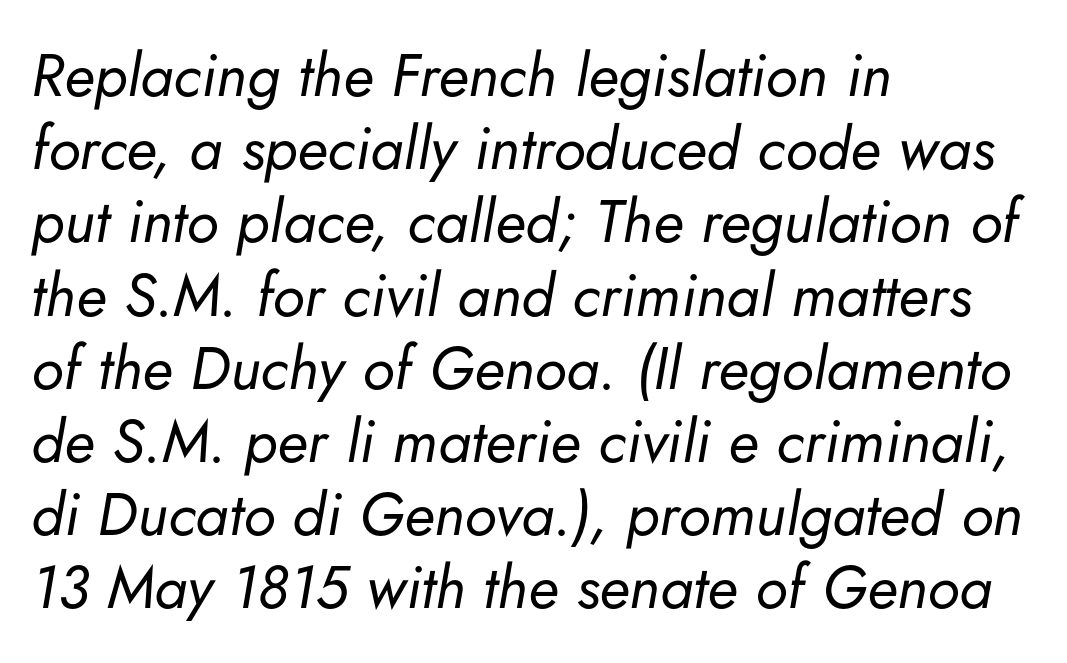
The glyphs look as if they've been sheared to an angle. Varying glyph widths throughout — classic text-font behaviour. The weight tops out at a normal text grade. Alignment: flush left. The gap between lines stays unmarked.
